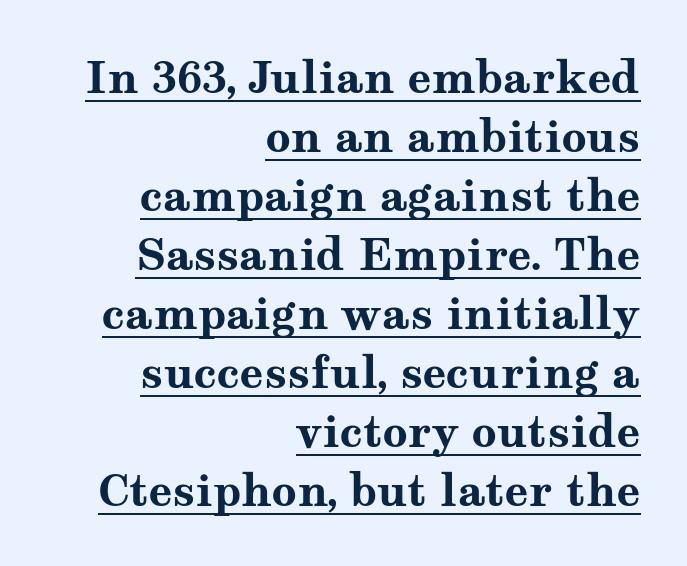
Q: Is the text bold? A: Yes.
Q: Is the text italic (slanted)? A: No, it is upright.
Q: Is the typeface a serif or a sans-serif typeface? A: Serif.
Q: Is the text underlined? A: Yes.
Q: How is the paragraph aligned? A: Right-aligned.
Q: Is the spacing between letters normal or unusually wide? A: Normal.
Q: Is the spacing between lines tight, normal or loose? A: Normal.
Q: Width (condensed, normal, or wide)? A: Wide.
Q: Stroke contrast? A: Medium.
Q: x-height? A: Medium.
Q: Monospaced? A: No.
